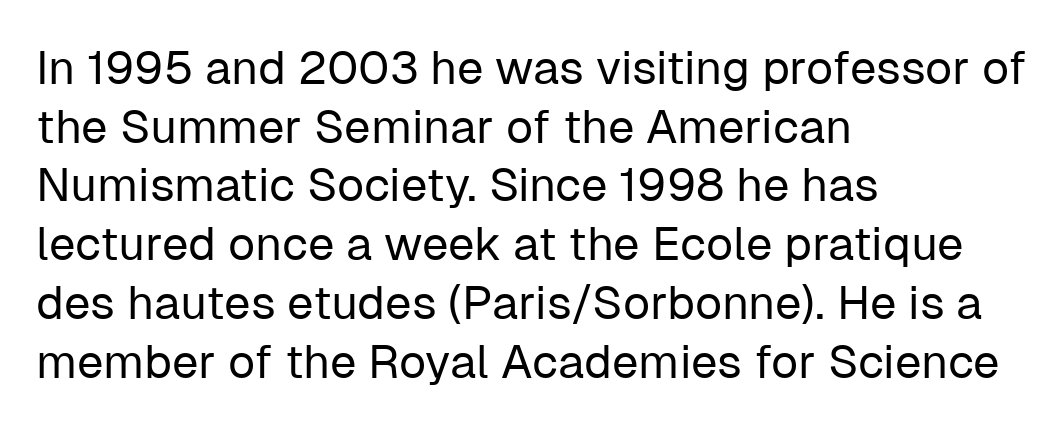
A typesetter would label this face a sans. The specimen reads as upright at a glance. The letters advance in unequal steps, a hallmark of proportional type. Standard letterfit; no display-style spreading of the glyphs.
